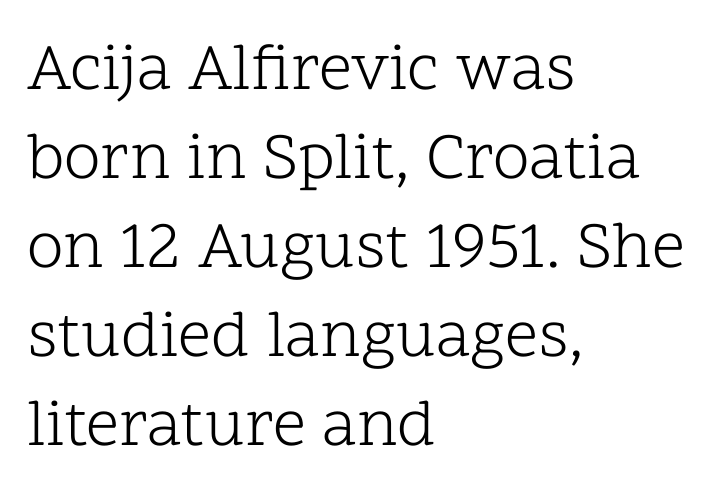
The image shows 66 px light serif type, upright; set left-aligned, normal line spacing (1.35x), normal letter spacing, not underlined; low stroke contrast and a medium x-height.
